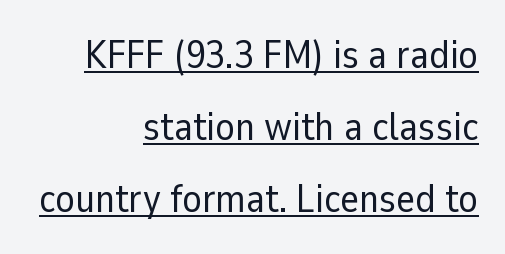
The letters carry no serifs — their stems end cleanly without finishing strokes. Is there an underline? Yes — a line sits under the letters. Note the varied advance widths — an 'i' is clearly narrower than an 'm'. Teacher's note: observe the even right margin — that is flush-right alignment.
